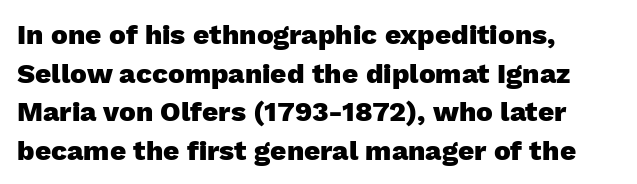
The image shows 28 px heavy sans-serif type, upright; set left-aligned, normal line spacing (1.38x), normal letter spacing, not underlined; low stroke contrast and a medium x-height.
